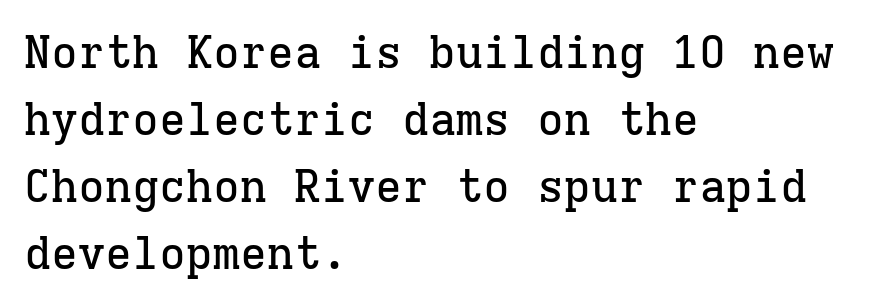
Q: Is the text italic (slanted)? A: No, it is upright.
Q: Is the typeface a serif or a sans-serif typeface? A: Serif.
Q: Is the text underlined? A: No.
Q: How is the paragraph aligned? A: Left-aligned.
Q: Is the spacing between letters normal or unusually wide? A: Normal.
Q: Is the spacing between lines tight, normal or loose? A: Normal.
Q: Width (condensed, normal, or wide)? A: Normal.
Q: Stroke contrast? A: Low.
Q: x-height? A: Medium.
Q: Monospaced? A: Yes.
